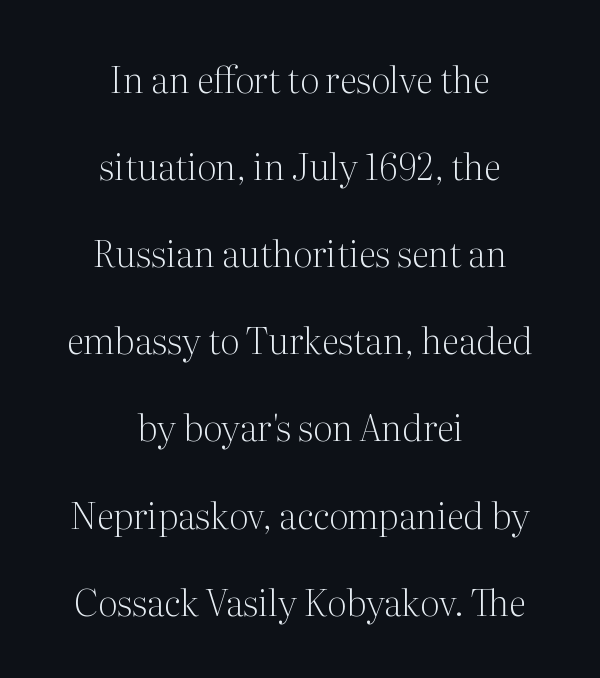
The image shows 36 px light serif type, upright; set centered, loose line spacing (2.42x), normal letter spacing, not underlined; medium stroke contrast and a medium x-height.
